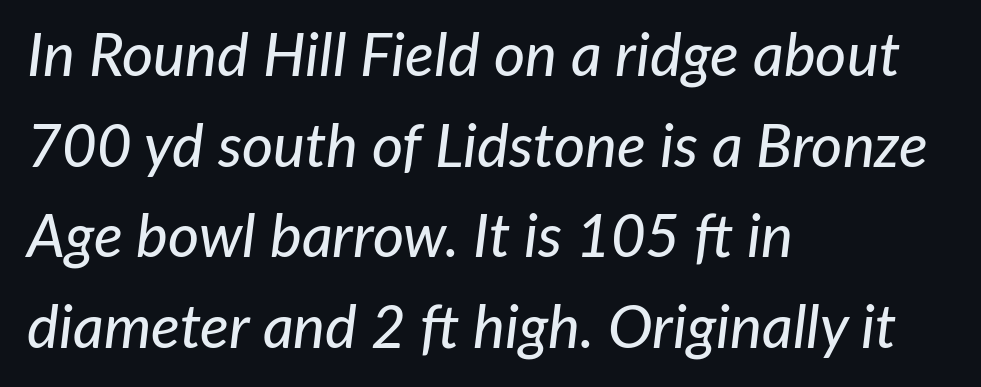
{"italic": "yes", "lean": "right", "slant_degrees": 7, "width": "normal", "stroke_contrast": "low", "x_height": "medium", "monospaced": "no", "underline": "no", "align": "left", "line_spacing": "normal", "line_spacing_ratio": 1.51, "letter_spacing": "normal", "letter_spacing_em": 0.0, "glyph_px": 60}
